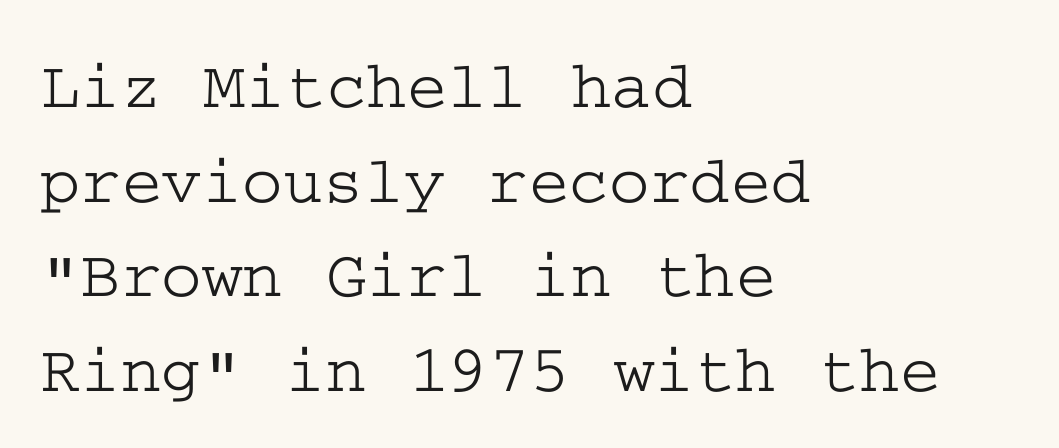
Style check: upright. Characters follow at the spacing the type designer built in. Is there much room between lines? A standard amount, neither cramped nor airy. To sum up the face: it has serifs.
